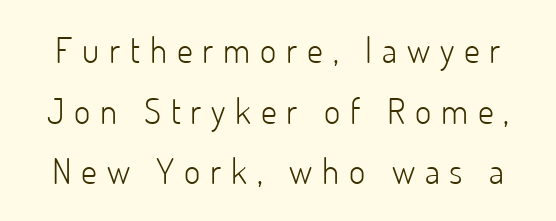
The image shows 35 px light sans-serif type, upright; set line spacing 1.73x, unusually wide letter spacing (+0.28 em), not underlined; low stroke contrast and a small x-height.
